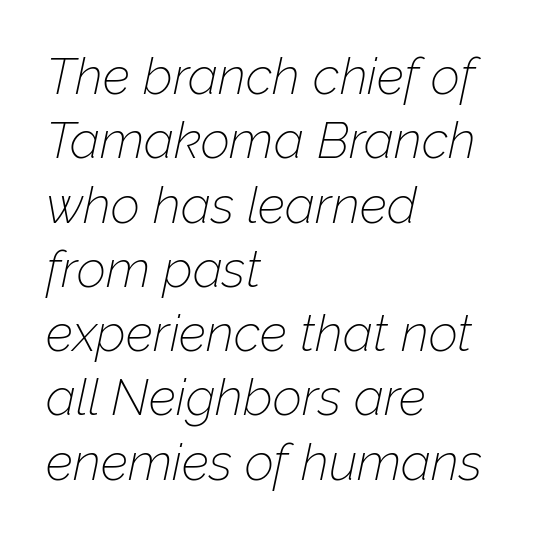
Q: Is the text bold? A: No.
Q: Is the text italic (slanted)? A: Yes, it leans right by about 12 degrees.
Q: Is the text underlined? A: No.
Q: How is the paragraph aligned? A: Left-aligned.
Q: Is the spacing between letters normal or unusually wide? A: Normal.
Q: Is the spacing between lines tight, normal or loose? A: Normal.
Q: Width (condensed, normal, or wide)? A: Normal.
Q: Stroke contrast? A: Low.
Q: x-height? A: Medium.
Q: Monospaced? A: No.
